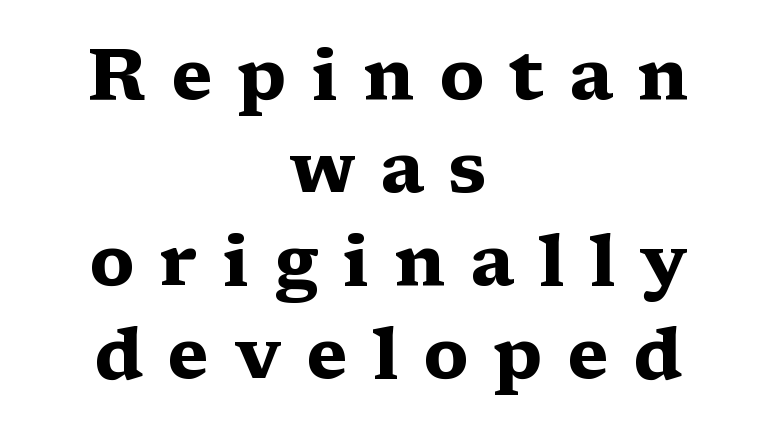
Character widths vary here, with narrow letters taking less room than wide ones. The zone under the glyphs is completely vacant. What stands out about the letter spacing? Its width — letters are far apart. Heavy, bold letterforms.
